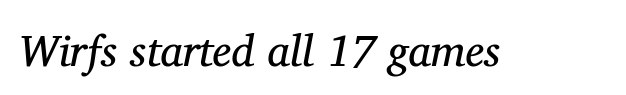
The image shows 44 px regular-weight serif type, italic (leaning right); set normal letter spacing, not underlined; medium stroke contrast and a medium x-height.
